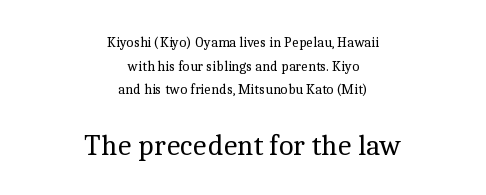
The image shows 29 px regular-weight serif type, upright; set centered, normal line spacing (1.68x), normal letter spacing, not underlined; the second (bottom) block is 2.07x larger; a medium x-height.
